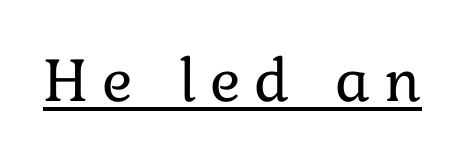
{"italic": "no", "bold": "no", "weight": "regular", "width": "normal", "stroke_contrast": "low", "x_height": "medium", "monospaced": "no", "underline": "yes", "letter_spacing": "wide", "letter_spacing_em": 0.21, "glyph_px": 64}
